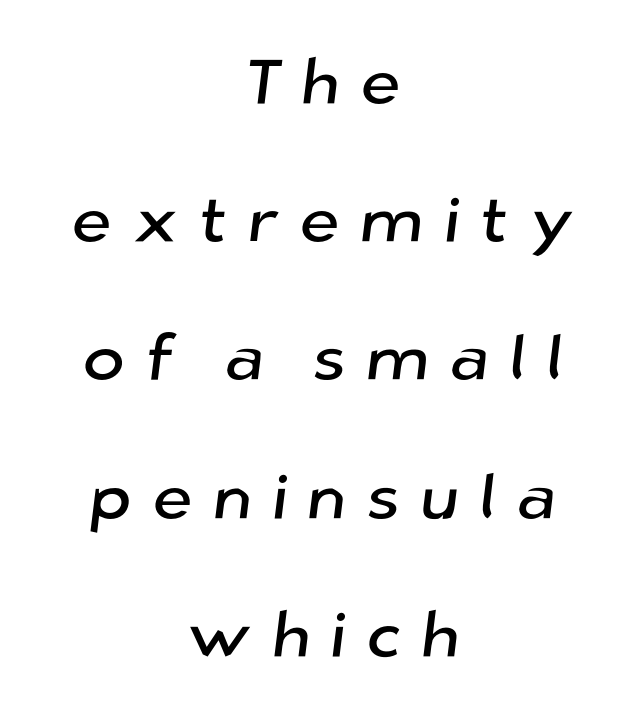
{"serif": "no", "width": "normal", "stroke_contrast": "low", "x_height": "medium", "monospaced": "no", "underline": "no", "align": "center", "line_spacing": "loose", "line_spacing_ratio": 2.16, "letter_spacing": "wide", "letter_spacing_em": 0.31, "glyph_px": 64}
